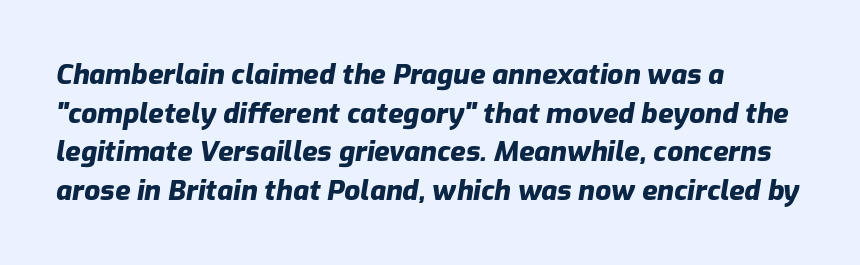
{"italic": "yes", "lean": "right", "slant_degrees": 9, "bold": "yes", "weight": "heavy", "width": "normal", "stroke_contrast": "low", "x_height": "medium", "monospaced": "no", "underline": "no", "align": "left", "line_spacing": "normal", "line_spacing_ratio": 1.38, "letter_spacing": "normal", "letter_spacing_em": 0.0, "glyph_px": 28}
